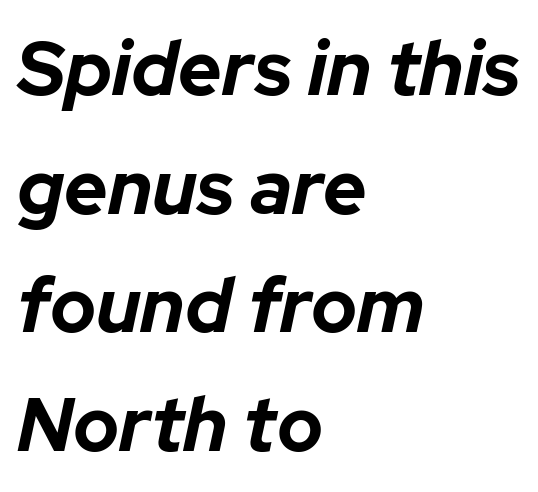
{"italic": "yes", "lean": "right", "slant_degrees": 12, "bold": "yes", "weight": "bold", "width": "normal", "stroke_contrast": "low", "x_height": "medium", "monospaced": "no", "underline": "no", "align": "left", "line_spacing": "normal", "line_spacing_ratio": 1.56, "letter_spacing": "normal", "letter_spacing_em": 0.0, "glyph_px": 76}
